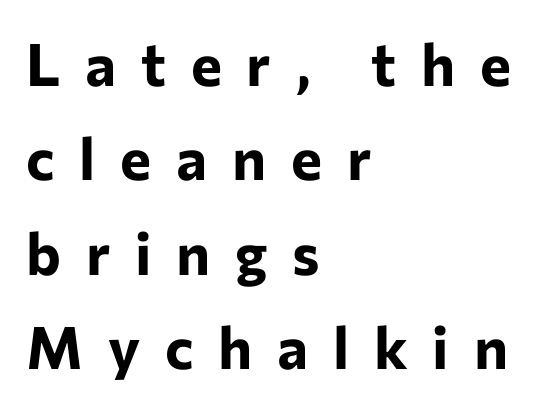
Descenders are the only things crossing below the line. Stroke terminals: plain, sans-serif. Look at the tracking — it's clearly loosened, letters drifting apart. Spacing verdict: proportional, widths tailored to each character. Evenly set lines give the paragraph a standard silhouette.
